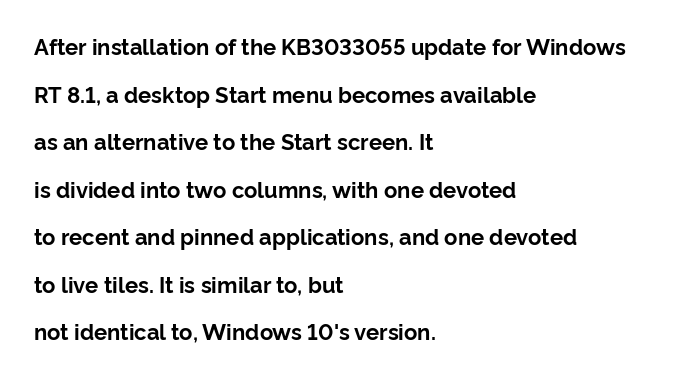
{"italic": "no", "bold": "yes", "underline": "no", "align": "left", "line_spacing": "loose", "line_spacing_ratio": 2.16, "letter_spacing": "normal", "letter_spacing_em": 0.0, "glyph_px": 22}
